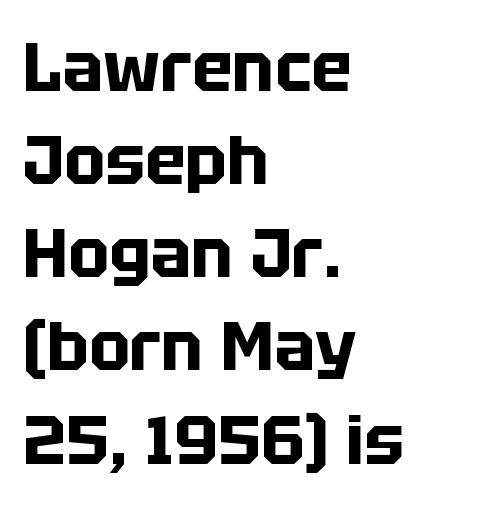
In terms of leading, this rendering sits right in the middle. The rendering uses natural spacing where letterforms have individual widths. This rendering features lettering with no underline. The typesetter chose a ragged-right arrangement here. Classification — sans serif.
